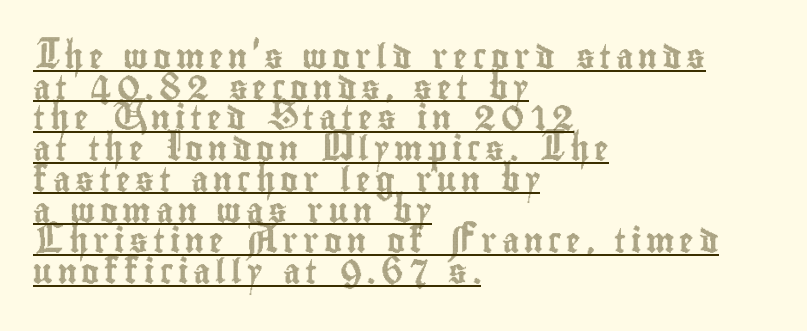
{"italic": "no", "underline": "yes", "align": "left", "line_spacing": "normal", "line_spacing_ratio": 1.28, "letter_spacing": "wide", "letter_spacing_em": 0.2, "glyph_px": 24}
